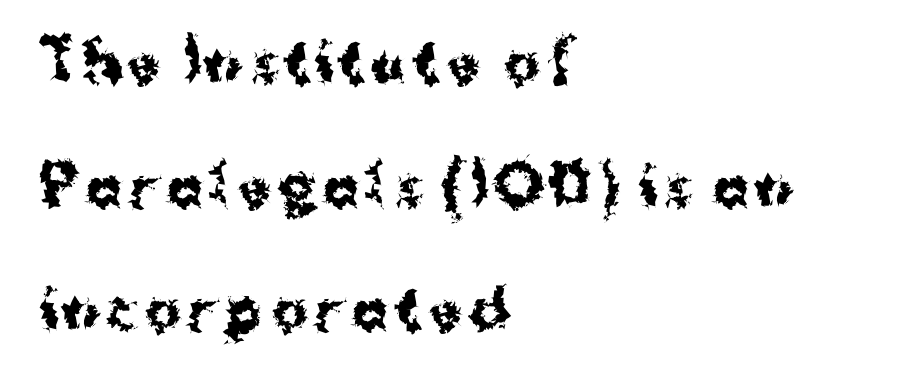
A student would call this left alignment; a typographer would say flush left, rag right. The font is running at its bold setting. Upright lettering throughout. Each letter keeps its own natural width here, so spacing adapts to shape.
